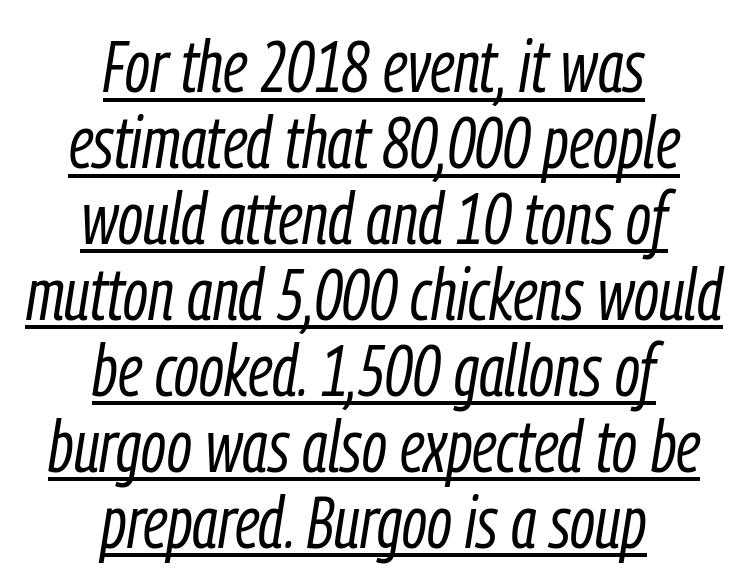
{"italic": "yes", "lean": "right", "slant_degrees": 9, "bold": "no", "weight": "light", "width": "condensed", "stroke_contrast": "low", "x_height": "medium", "monospaced": "no", "underline": "yes", "align": "center", "line_spacing": "tight", "line_spacing_ratio": 1.04, "letter_spacing": "normal", "letter_spacing_em": 0.0, "glyph_px": 73}
